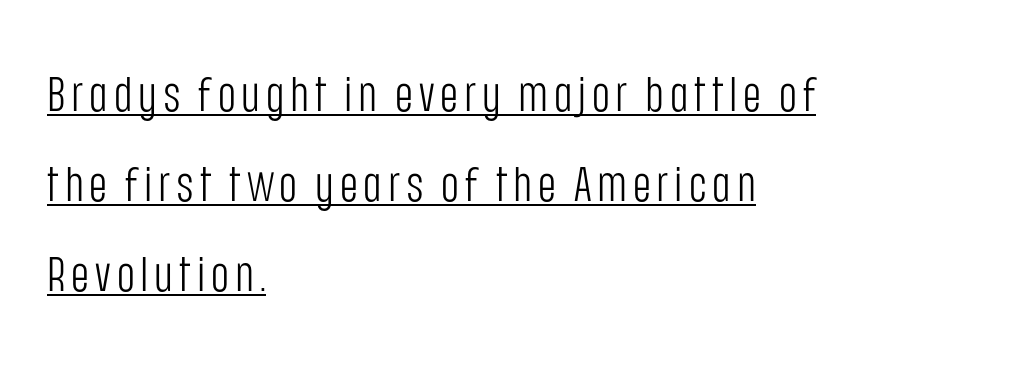
{"serif": "no", "italic": "no", "bold": "no", "weight": "light", "width": "condensed", "stroke_contrast": "low", "x_height": "large", "monospaced": "no", "underline": "yes", "align": "left", "line_spacing_ratio": 1.84, "glyph_px": 49}
